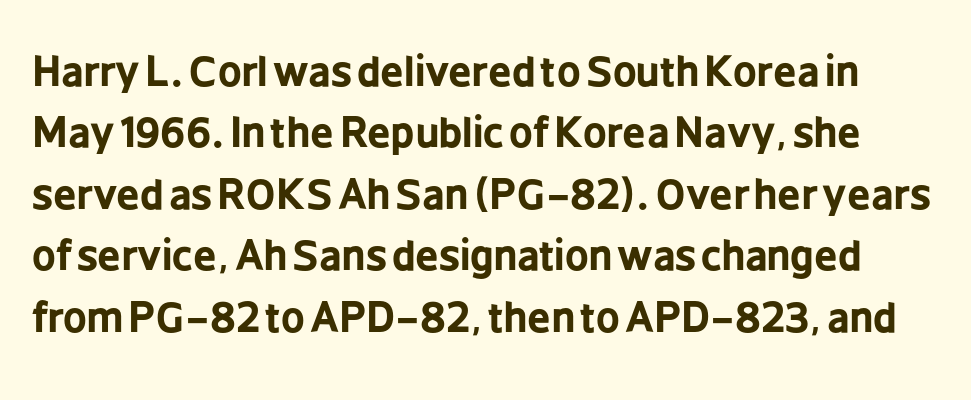
Weight: bold. To sum up the face: it is a sans, with no serifs. A bare baseline throughout the passage. Caption: standard tracking, unaltered. The rendering uses natural spacing where letterforms have individual widths.
